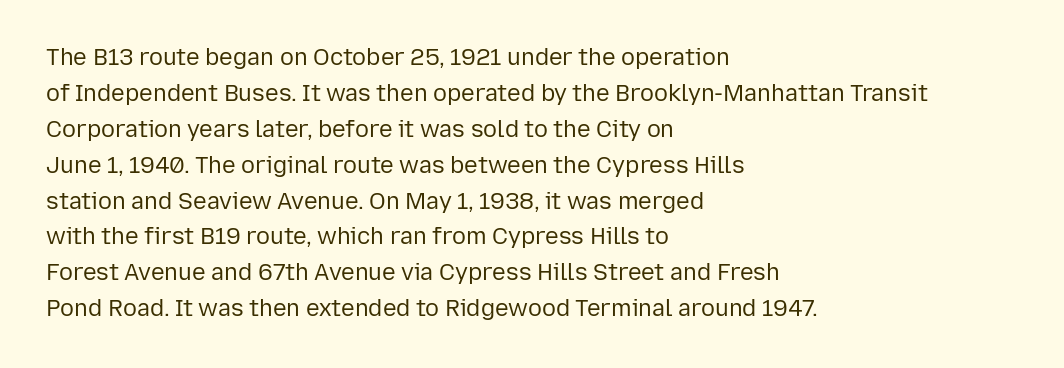
The foot of each line stays bare and open. It's the straight-up-and-down kind of type. The gaps between neighbouring characters are ordinary and unremarkable. A normal amount of white space separates one row of letters from the next. Typeset ragged right — the left edge is the straight one. Is the stroke heavy? The answer is a plain regular-or-lighter.
